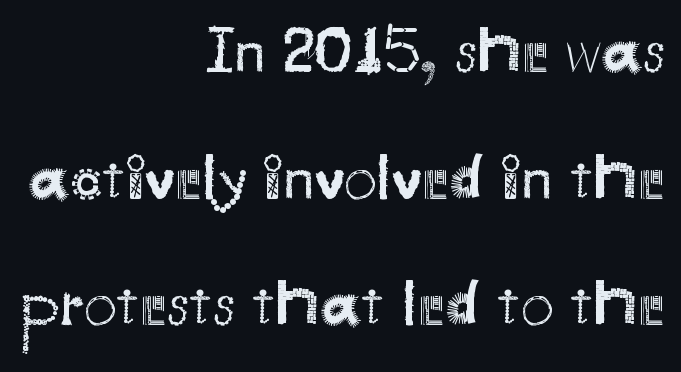
Q: Is the text bold? A: No.
Q: Is the text italic (slanted)? A: No, it is upright.
Q: Is the typeface a serif or a sans-serif typeface? A: Sans-serif.
Q: Is the text underlined? A: No.
Q: How is the paragraph aligned? A: Right-aligned.
Q: Is the spacing between letters normal or unusually wide? A: Normal.
Q: Is the spacing between lines tight, normal or loose? A: Loose.
Q: Width (condensed, normal, or wide)? A: Normal.
Q: Stroke contrast? A: Medium.
Q: x-height? A: Small.
Q: Monospaced? A: No.
